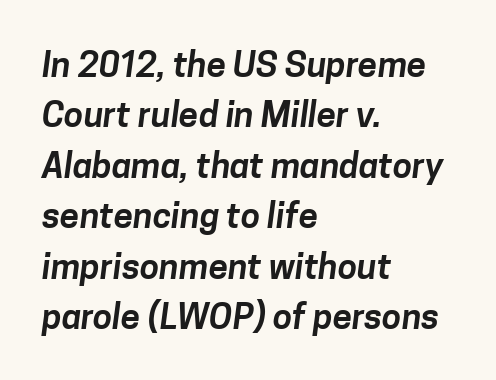
Q: Is the typeface a serif or a sans-serif typeface? A: Sans-serif.
Q: Is the text underlined? A: No.
Q: How is the paragraph aligned? A: Left-aligned.
Q: Is the spacing between letters normal or unusually wide? A: Normal.
Q: Is the spacing between lines tight, normal or loose? A: Normal.
Q: Width (condensed, normal, or wide)? A: Normal.
Q: Stroke contrast? A: Low.
Q: x-height? A: Medium.
Q: Monospaced? A: No.
